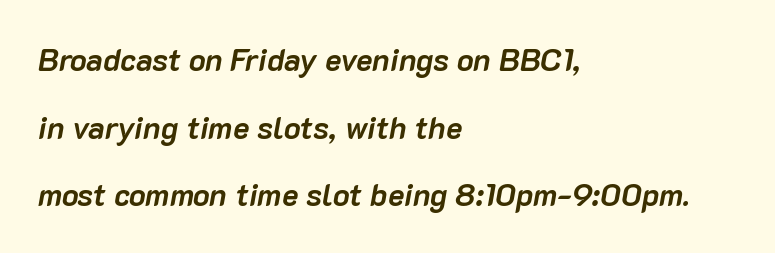
Q: Is the text bold? A: Yes.
Q: Is the text italic (slanted)? A: Yes, it leans right by about 10 degrees.
Q: Is the text underlined? A: No.
Q: How is the paragraph aligned? A: Left-aligned.
Q: Is the spacing between letters normal or unusually wide? A: Normal.
Q: Is the spacing between lines tight, normal or loose? A: Loose.
Q: Width (condensed, normal, or wide)? A: Normal.
Q: Stroke contrast? A: Low.
Q: x-height? A: Medium.
Q: Monospaced? A: No.
